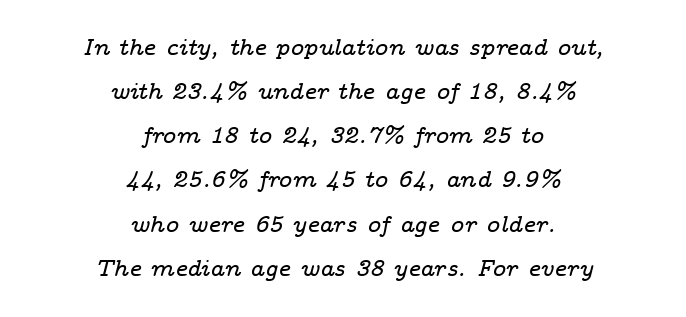
{"italic": "yes", "lean": "right", "slant_degrees": 14, "underline": "no", "align": "center", "line_spacing": "loose", "line_spacing_ratio": 1.92, "letter_spacing": "normal", "letter_spacing_em": 0.0, "glyph_px": 23}
